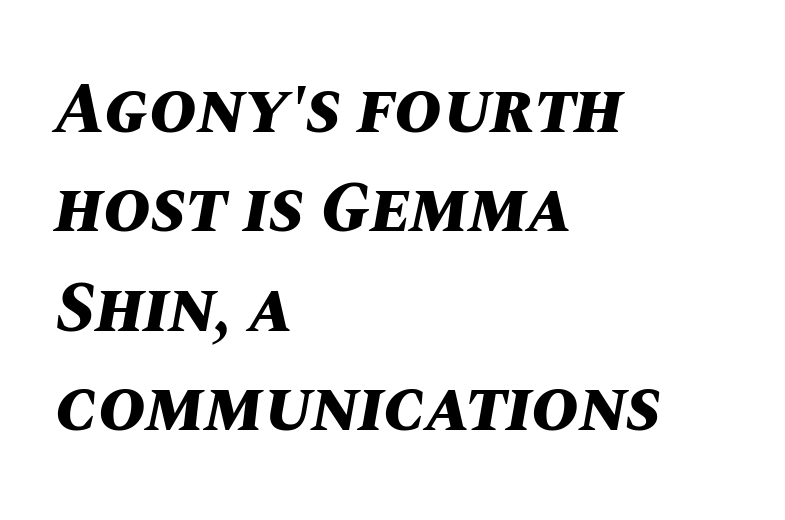
{"italic": "yes", "lean": "right", "slant_degrees": 10, "bold": "yes", "weight": "bold", "width": "normal", "stroke_contrast": "medium", "x_height": "large", "monospaced": "no", "underline": "no", "align": "left", "line_spacing": "normal", "line_spacing_ratio": 1.38, "letter_spacing": "normal", "letter_spacing_em": 0.0, "glyph_px": 72}
